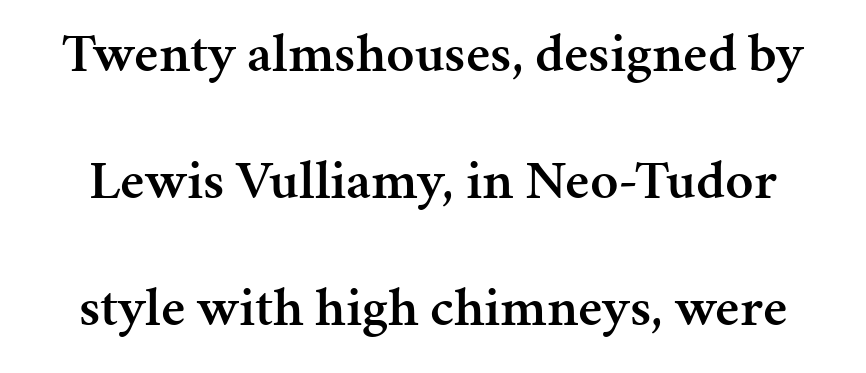
{"serif": "yes", "italic": "no", "bold": "semi", "weight": "semibold", "width": "normal", "stroke_contrast": "medium", "x_height": "medium", "monospaced": "no", "underline": "no", "line_spacing": "loose", "line_spacing_ratio": 2.31, "letter_spacing": "normal", "letter_spacing_em": 0.0, "glyph_px": 55}
